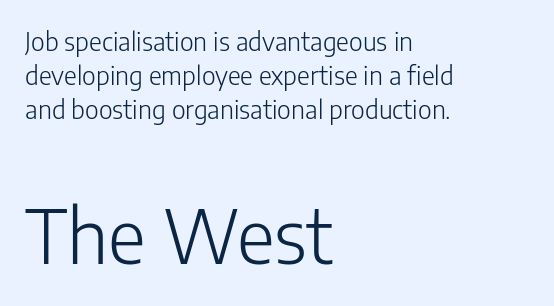
Q: Is the text bold? A: No.
Q: Is the text italic (slanted)? A: No, it is upright.
Q: Is the typeface a serif or a sans-serif typeface? A: Sans-serif.
Q: Is the text underlined? A: No.
Q: How is the paragraph aligned? A: Left-aligned.
Q: Is the spacing between letters normal or unusually wide? A: Normal.
Q: Is the spacing between lines tight, normal or loose? A: Normal.
Q: Which block of text is set in a larger size, the first (top) or the second (bottom)? A: The second (bottom) one.
Q: Width (condensed, normal, or wide)? A: Normal.
Q: Stroke contrast? A: Low.
Q: x-height? A: Medium.
Q: Monospaced? A: No.
